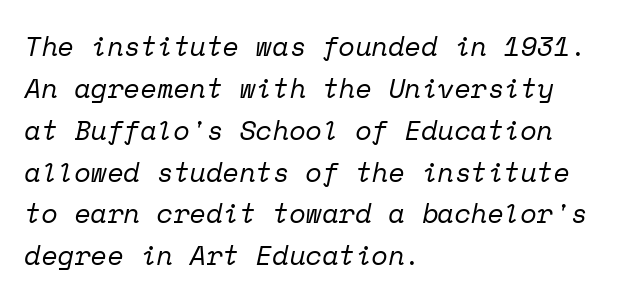
The image shows 27 px text type, italic (leaning right); set left-aligned, normal line spacing (1.55x), normal letter spacing, not underlined.
